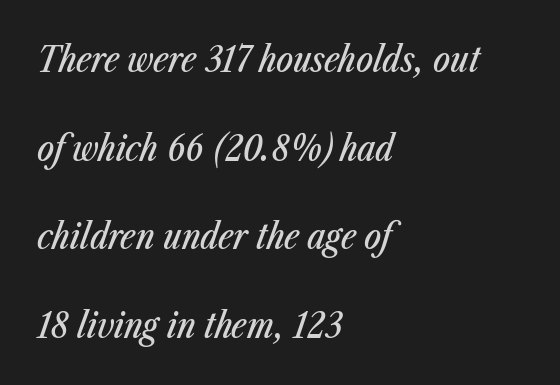
Letter spacing: default. Think of a printed novel: that variable character pitch is what you see here. Each line starts at the same left margin while the right side varies. Rows of type keep a wide berth in the vertical direction. Slant detected: the letters are inclined. Glance below the letters and you will spot only blank space.
